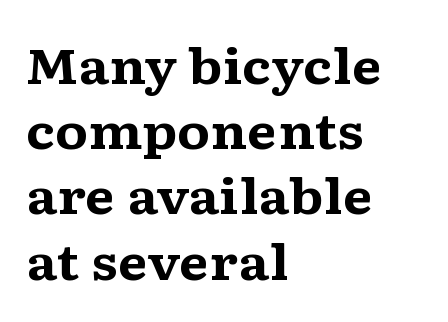
Heavy, bold letterforms. Here the designer chose a conventional face with non-uniform glyph widths. The area under the type is left untouched. Regular leading. Rendered with straight, roman letterforms. The type family on display is of the serif kind.
